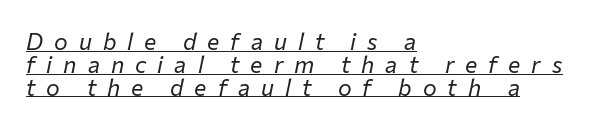
The image shows 23 px text type, italic (leaning right); set left-aligned, tight line spacing (0.99x), unusually wide letter spacing (+0.48 em), underlined.
